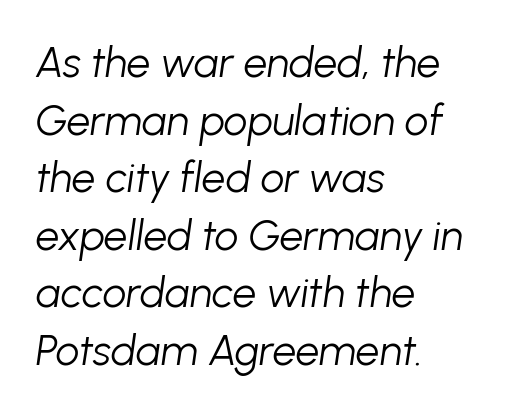
Compared with typical body copy, the letter spacing here is the same. Stems and bowls with no extra thickness — not bold. Rows of type keep a routine distance in the vertical direction. Is this a fixed-width face? No — the glyphs have proportional, varying widths. Where is the straight margin? On the left. The rendering applies a slant to the glyphs.
